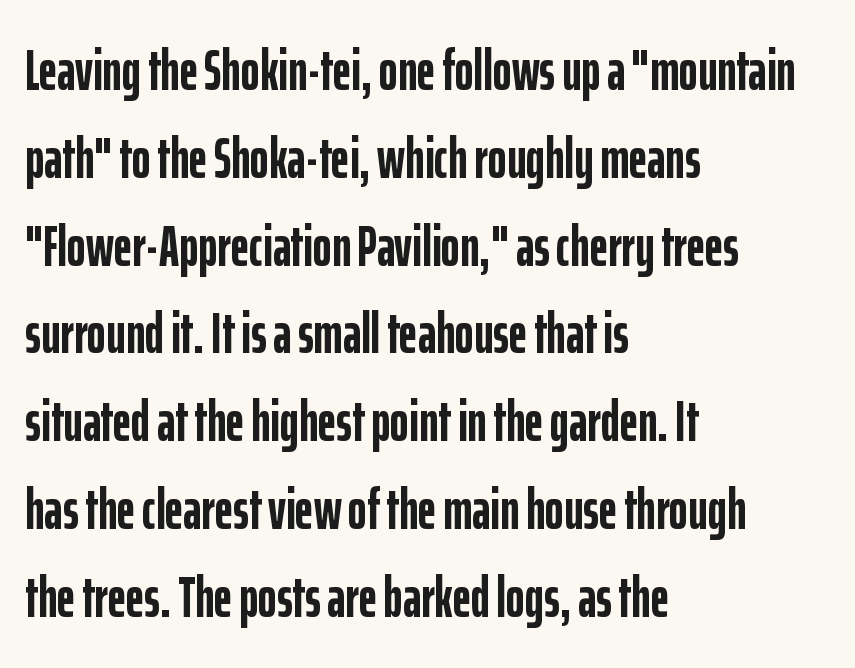
These lines are rendered in a variable-pitch font. Lines of text with bare space underneath. This sample is left-justified, so line endings fall wherever the words run out. The typesetting leans heavy: a genuine bold.
